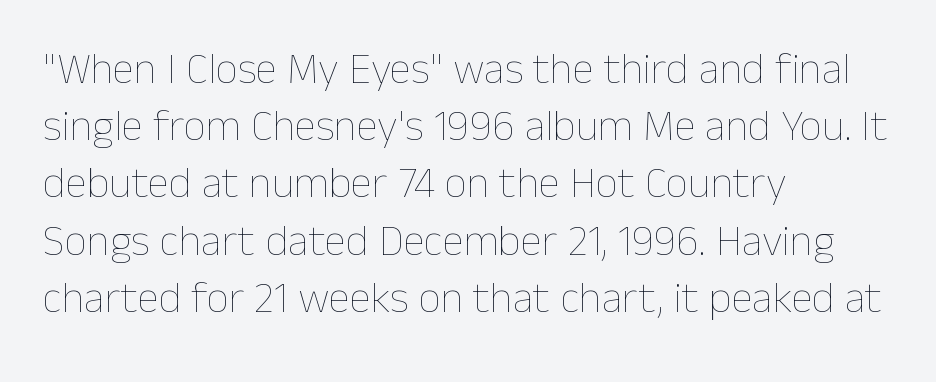
The image shows 44 px thin type, upright; set left-aligned, normal line spacing (1.3x), normal letter spacing, not underlined; low stroke contrast and a medium x-height.
